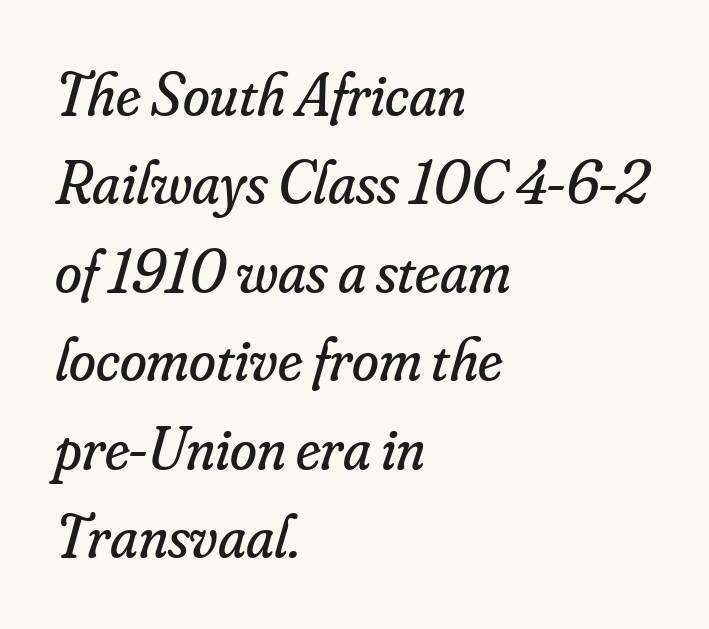
Q: Is the text bold? A: No.
Q: Is the text italic (slanted)? A: Yes, it leans right by about 16 degrees.
Q: Is the typeface a serif or a sans-serif typeface? A: Serif.
Q: Is the text underlined? A: No.
Q: How is the paragraph aligned? A: Left-aligned.
Q: Is the spacing between letters normal or unusually wide? A: Normal.
Q: Is the spacing between lines tight, normal or loose? A: Normal.
Q: Width (condensed, normal, or wide)? A: Normal.
Q: Stroke contrast? A: Low.
Q: x-height? A: Small.
Q: Monospaced? A: No.
